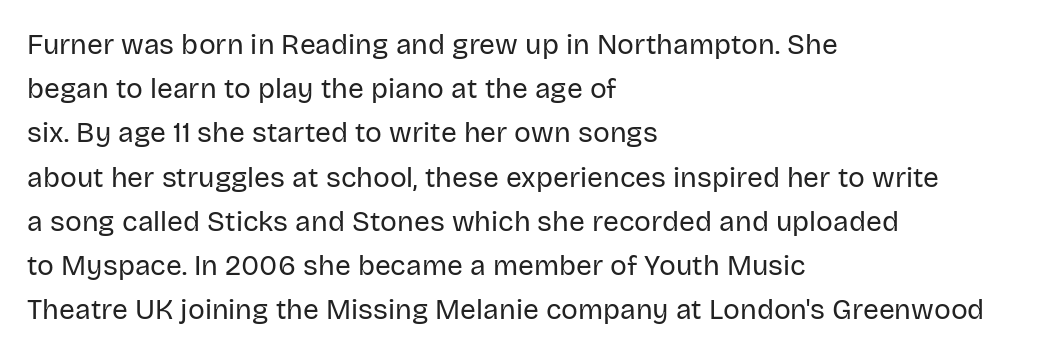
Q: Is the text bold? A: No.
Q: Is the text italic (slanted)? A: No, it is upright.
Q: Is the typeface a serif or a sans-serif typeface? A: Sans-serif.
Q: Is the text underlined? A: No.
Q: How is the paragraph aligned? A: Left-aligned.
Q: Is the spacing between letters normal or unusually wide? A: Normal.
Q: Is the spacing between lines tight, normal or loose? A: Normal.
Q: Width (condensed, normal, or wide)? A: Normal.
Q: Stroke contrast? A: Low.
Q: x-height? A: Large.
Q: Monospaced? A: No.
